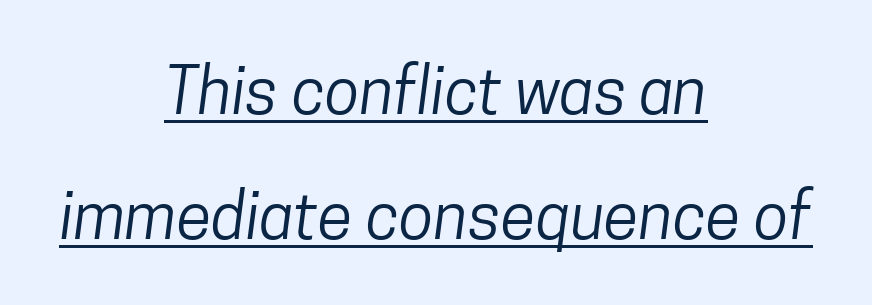
Characters follow at the spacing the type designer built in. A baseline rule has been typeset under these characters. This rendering employs a face without finishing strokes, i.e., a sans-serif. Each letter keeps its own natural width here, so spacing adapts to shape. Rows of type keep a wide berth in the vertical direction. Layout note: lines centered.
